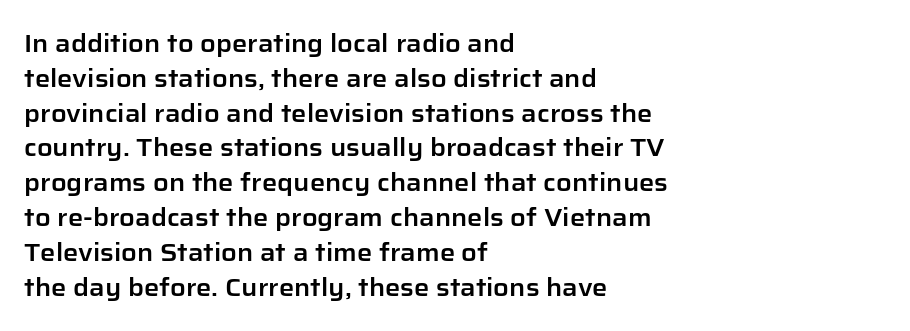
This sample keeps an unexceptional amount of space between lines. These lines keep a tight, regular rhythm from letter to letter. Every stem runs plumb, perpendicular to the baseline. Reading down the block, your eye returns to a fixed left position each line. The string is rendered with underlining switched off.
